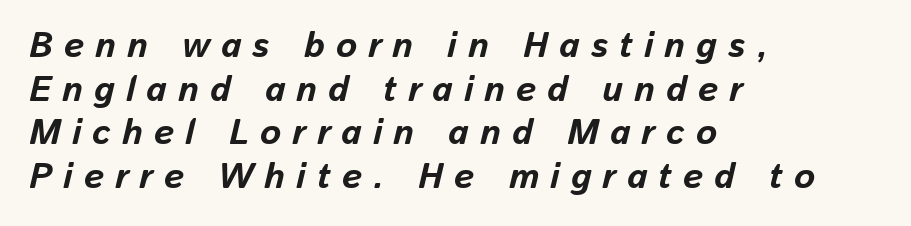
Q: Is the text bold? A: Yes.
Q: Is the text italic (slanted)? A: Yes, it leans right by about 13 degrees.
Q: Is the text underlined? A: No.
Q: How is the paragraph aligned? A: Left-aligned.
Q: Is the spacing between letters normal or unusually wide? A: Unusually wide.
Q: Width (condensed, normal, or wide)? A: Normal.
Q: Stroke contrast? A: Low.
Q: x-height? A: Medium.
Q: Monospaced? A: No.
